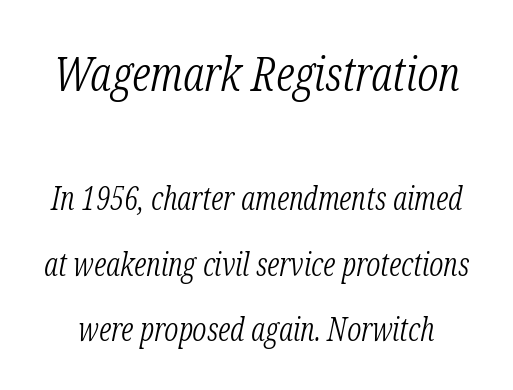
Top chunk: large. Bottom chunk: small. This is oblique type, the kind used for emphasis or titles. The typeface has the unassuming heft of standard copy or less. Unlike a clean sans, this face finishes its strokes with serifs. The baseline area is clear.
